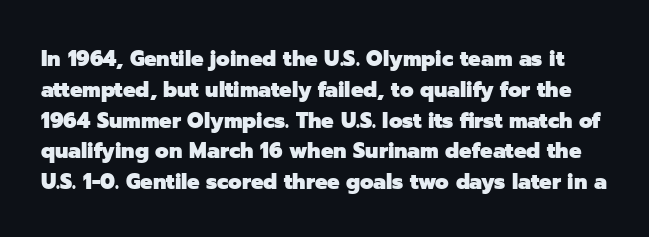
Quick note: not italic, upright. Bold? Absolutely — the strokes are thick and heavy. In terms of leading, this rendering sits right in the middle. The foot of each line stays bare and open. The tracking reads as untouched default to a designer's eye.
